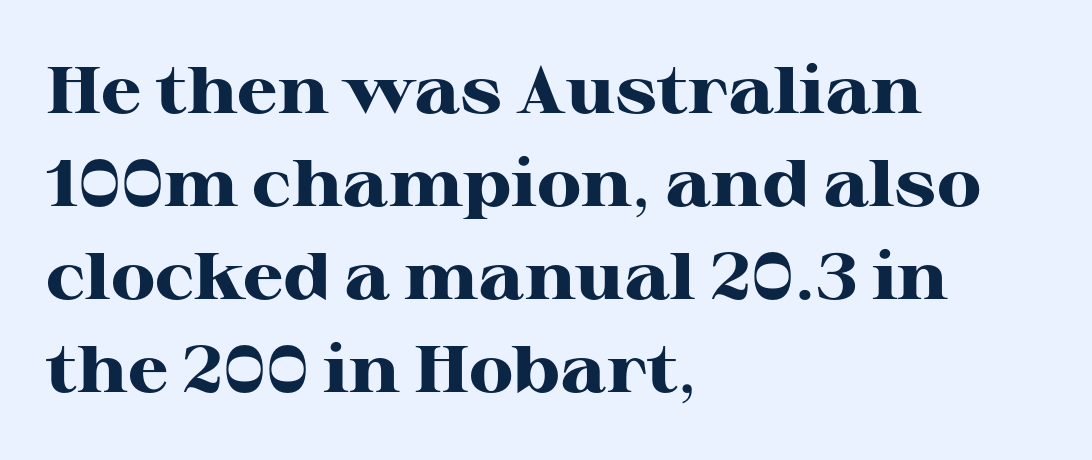
{"serif": "yes", "italic": "no", "bold": "yes", "weight": "heavy", "width": "wide", "stroke_contrast": "high", "x_height": "medium", "monospaced": "no", "underline": "no", "align": "left", "line_spacing": "normal", "line_spacing_ratio": 1.43, "letter_spacing": "normal", "letter_spacing_em": 0.0, "glyph_px": 65}
